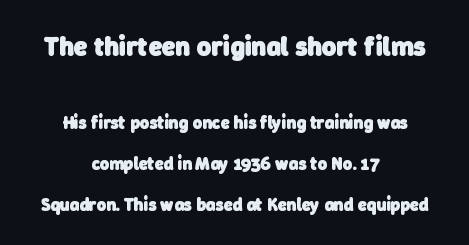
The image shows 27 px bold type; set centered, loose line spacing (2.28x), normal letter spacing, not underlined; the first (top) block is 1.5x larger.
